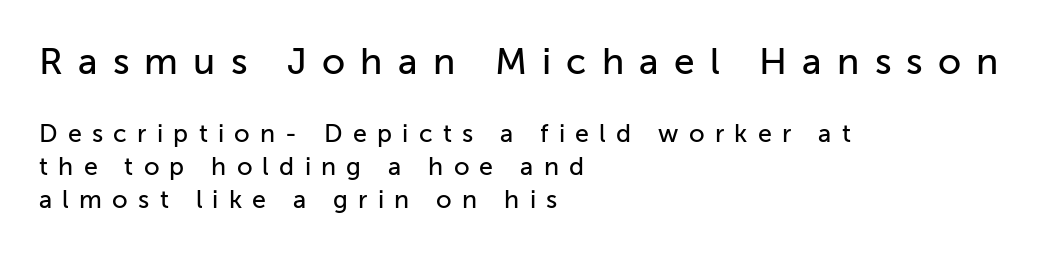
The passage shown is typeset with a sans-serif family. The paragraph shown leans on its left margin. The face used here is rendered with a markedly widened letterfit. If you drew a line through each stem, it would be perfectly vertical. The glyphs are unaccompanied by any horizontal stroke below them. A typesetter would call this proportional, since set widths differ per character.
